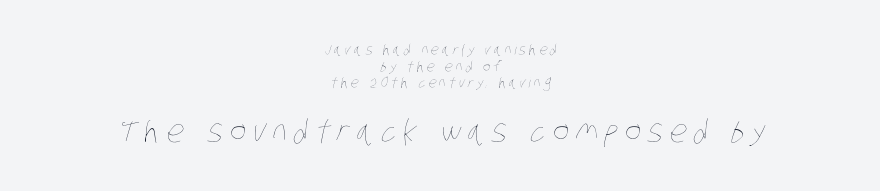
No chunkiness to these letters — they're not bold. Character widths vary here, with narrow letters taking less room than wide ones. This rendering widens character spacing well past its baseline value. Words float on clear page, feet unadorned.
